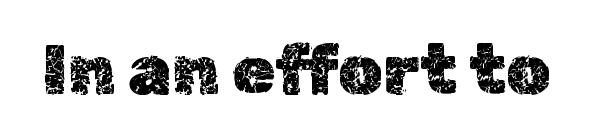
{"italic": "no", "width": "normal", "x_height": "medium", "monospaced": "no", "underline": "no", "letter_spacing": "normal", "letter_spacing_em": 0.0, "glyph_px": 70}
